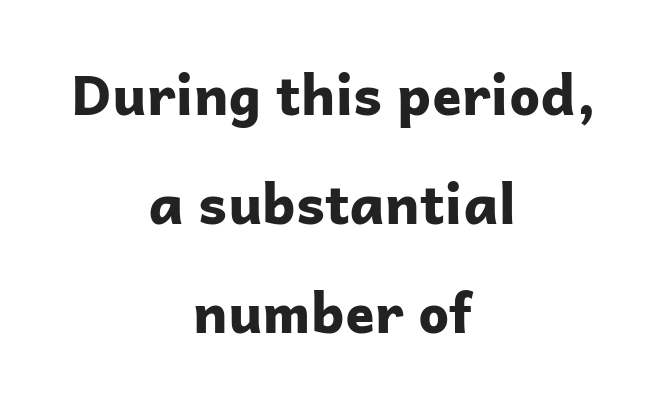
Q: Is the text bold? A: Yes.
Q: Is the text italic (slanted)? A: No, it is upright.
Q: Is the typeface a serif or a sans-serif typeface? A: Sans-serif.
Q: Is the text underlined? A: No.
Q: How is the paragraph aligned? A: Centered.
Q: Is the spacing between letters normal or unusually wide? A: Normal.
Q: Is the spacing between lines tight, normal or loose? A: Loose.
Q: Width (condensed, normal, or wide)? A: Normal.
Q: Stroke contrast? A: Low.
Q: x-height? A: Medium.
Q: Monospaced? A: No.
